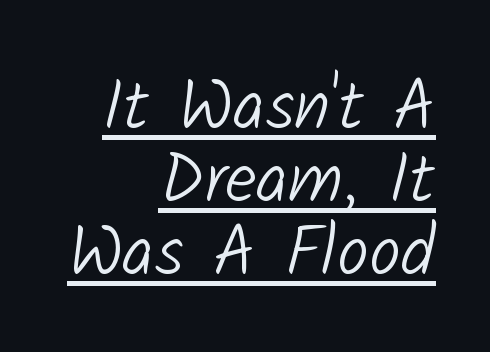
{"serif": "no", "bold": "no", "weight": "light", "width": "normal", "stroke_contrast": "low", "x_height": "medium", "monospaced": "no", "underline": "yes", "align": "right", "line_spacing": "tight", "line_spacing_ratio": 1.03, "letter_spacing": "normal", "letter_spacing_em": 0.0, "glyph_px": 71}
